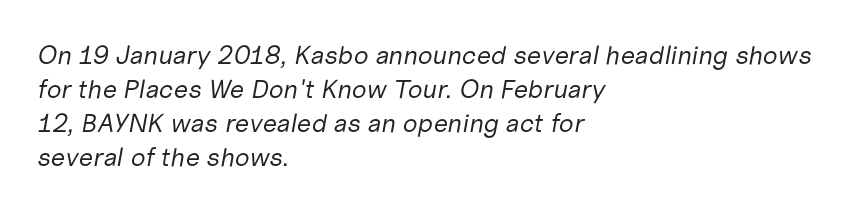
The image shows 26 px text type, italic (leaning right); set left-aligned, normal line spacing (1.31x), normal letter spacing, not underlined.
